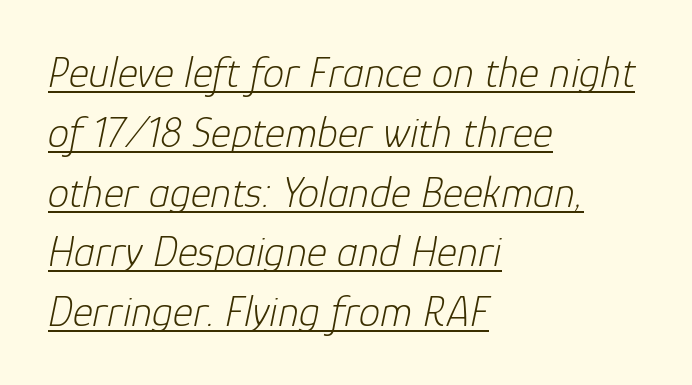
{"italic": "yes", "lean": "right", "slant_degrees": 12, "bold": "no", "weight": "light", "width": "normal", "stroke_contrast": "low", "x_height": "medium", "monospaced": "no", "underline": "yes", "align": "left", "line_spacing": "normal", "line_spacing_ratio": 1.39, "letter_spacing": "normal", "letter_spacing_em": 0.0, "glyph_px": 43}
